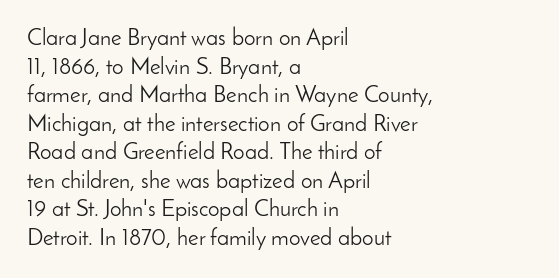
{"italic": "no", "bold": "no", "underline": "no", "align": "left", "line_spacing_ratio": 1.24, "letter_spacing": "normal", "letter_spacing_em": 0.0, "glyph_px": 23}
